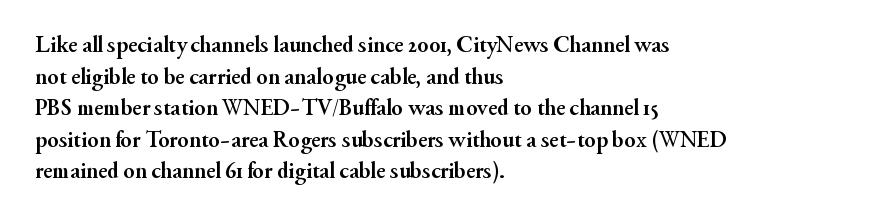
The image shows 23 px bold type, upright; set left-aligned, normal line spacing (1.37x), normal letter spacing, not underlined.
